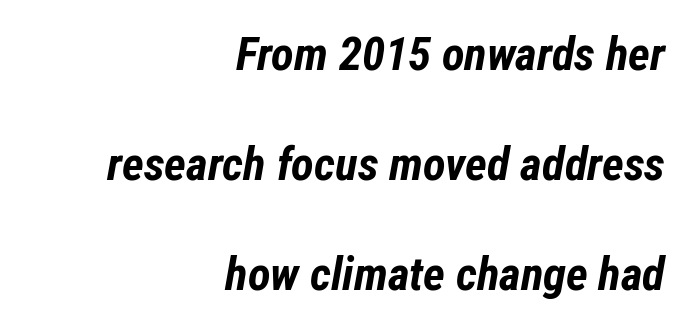
{"italic": "yes", "lean": "right", "slant_degrees": 12, "bold": "yes", "weight": "bold", "width": "condensed", "stroke_contrast": "low", "x_height": "medium", "monospaced": "no", "underline": "no", "align": "right", "line_spacing": "loose", "line_spacing_ratio": 2.34, "letter_spacing": "normal", "letter_spacing_em": 0.0, "glyph_px": 47}
